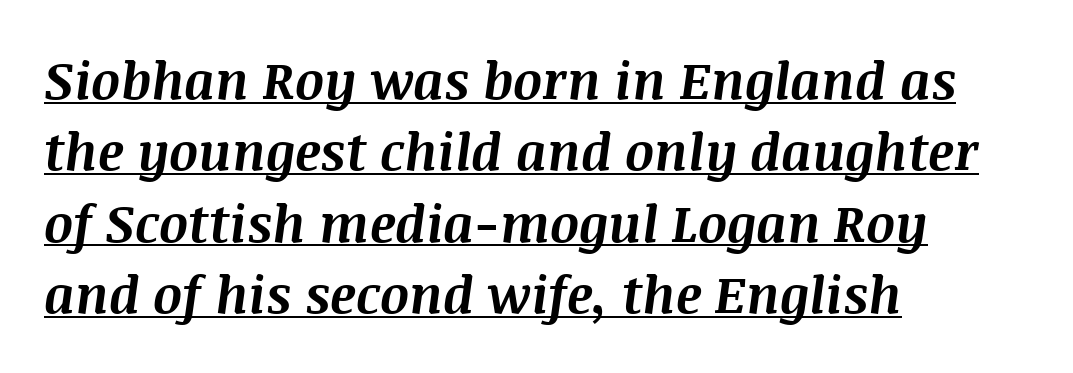
Q: Is the text bold? A: Yes.
Q: Is the text italic (slanted)? A: Yes, it leans right by about 8 degrees.
Q: Is the text underlined? A: Yes.
Q: How is the paragraph aligned? A: Left-aligned.
Q: Is the spacing between letters normal or unusually wide? A: Normal.
Q: Is the spacing between lines tight, normal or loose? A: Normal.
Q: Width (condensed, normal, or wide)? A: Normal.
Q: Stroke contrast? A: Medium.
Q: x-height? A: Large.
Q: Monospaced? A: No.
